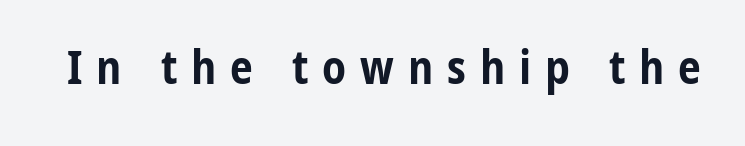
{"serif": "no", "italic": "no", "bold": "yes", "weight": "bold", "width": "condensed", "stroke_contrast": "low", "x_height": "medium", "monospaced": "no", "underline": "no", "letter_spacing": "wide", "letter_spacing_em": 0.3, "glyph_px": 46}
